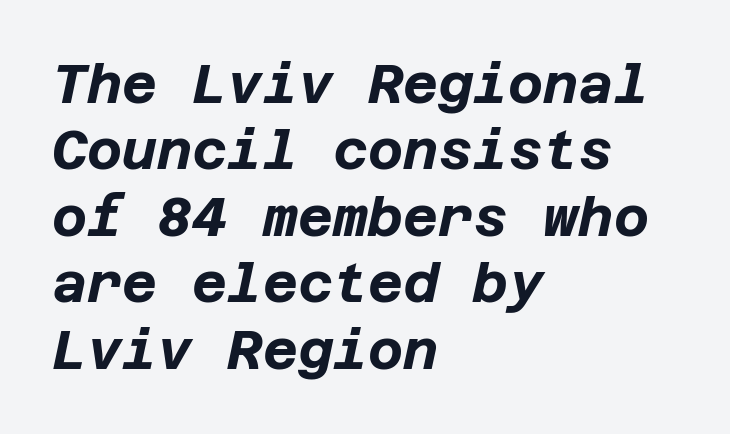
The image shows 54 px bold type, italic (leaning right); set left-aligned, line spacing 1.23x, normal letter spacing, not underlined; low stroke contrast and a large x-height.
